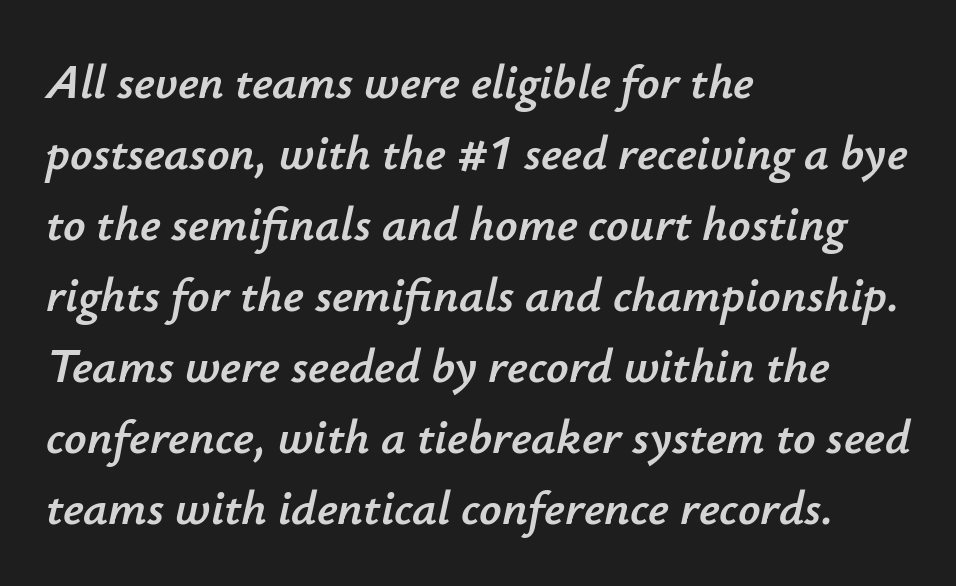
The image shows 49 px text type, italic (leaning right); set left-aligned, normal line spacing (1.45x), normal letter spacing, not underlined; low stroke contrast and a small x-height.
